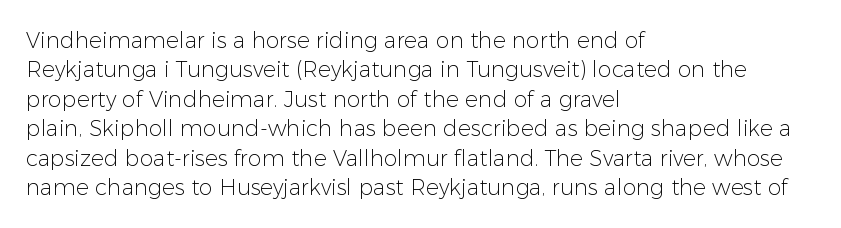
Bare-footed words on every line. Every stem runs plumb, perpendicular to the baseline. The typesetting does not lean heavy: it is not bold. Tracking value appears to be zero — textbook default spacing. The vertical gap from one line to the next is medium.
